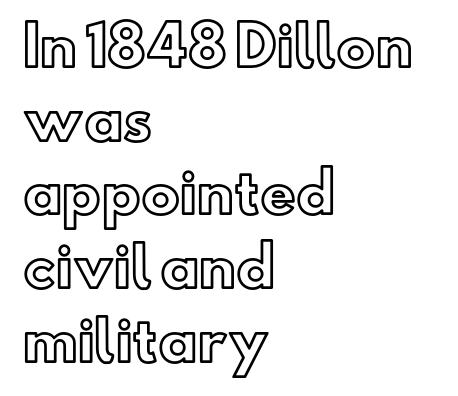
A clean baseline with only descenders dipping below it. Does extra space separate the letters? No, they use regular spacing. You could not count columns in this text — the font is proportionally spaced. Regular leading. Style check: upright.
